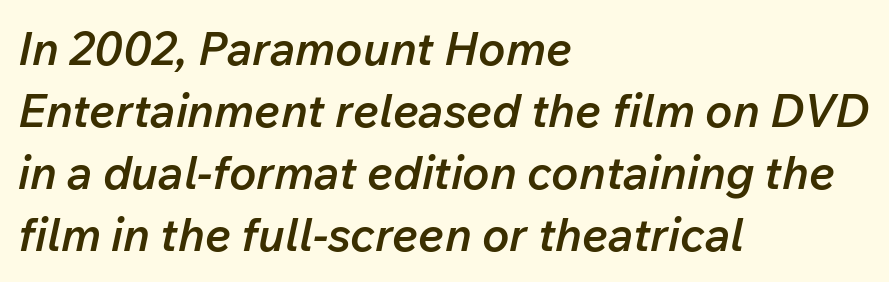
The image shows 46 px semibold type, italic (leaning right); set left-aligned, normal line spacing (1.35x), normal letter spacing, not underlined; low stroke contrast and a medium x-height.
